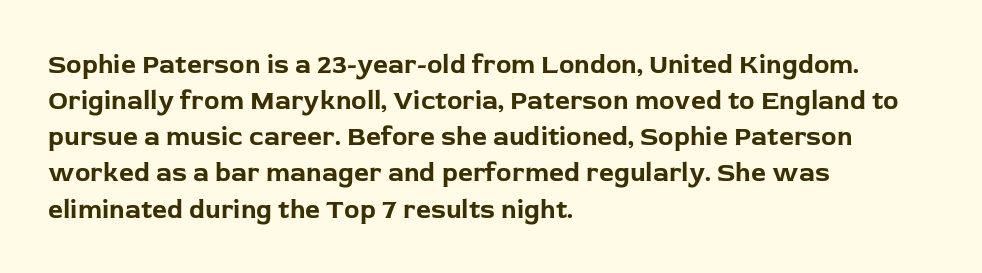
Q: Is the text bold? A: Yes.
Q: Is the text italic (slanted)? A: No, it is upright.
Q: Is the text underlined? A: No.
Q: How is the paragraph aligned? A: Left-aligned.
Q: Is the spacing between letters normal or unusually wide? A: Normal.
Q: Is the spacing between lines tight, normal or loose? A: Normal.
